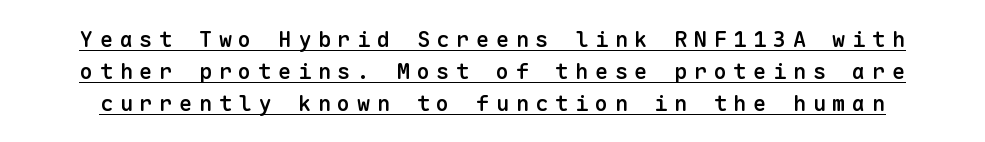
{"italic": "no", "bold": "semi", "underline": "yes", "line_spacing": "normal", "line_spacing_ratio": 1.45, "letter_spacing": "wide", "letter_spacing_em": 0.3, "glyph_px": 22}
